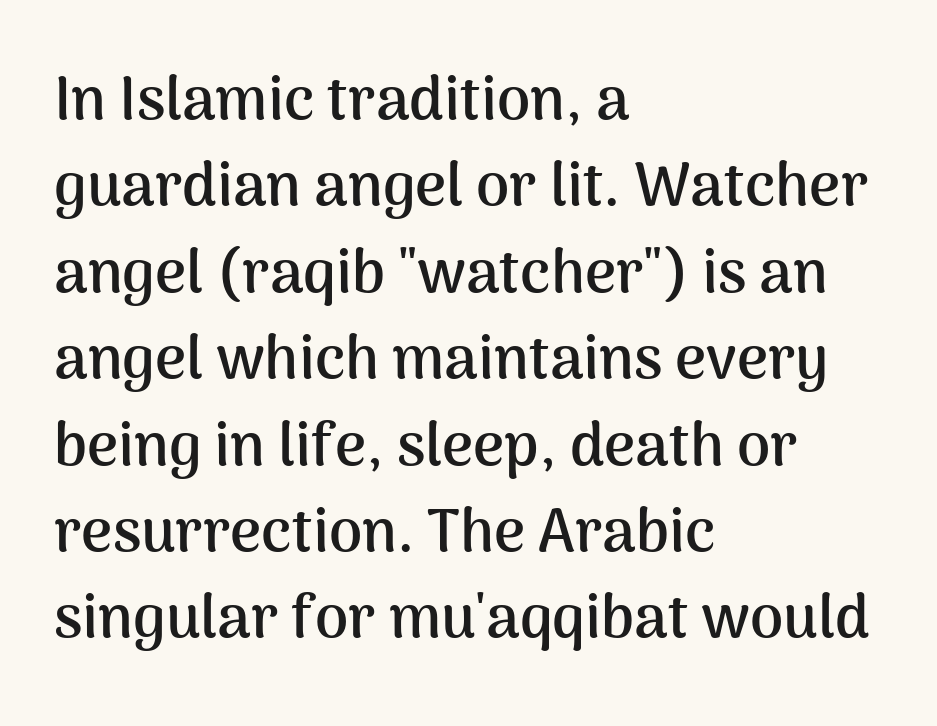
{"serif": "no", "italic": "no", "bold": "yes", "weight": "semibold", "width": "normal", "stroke_contrast": "medium", "x_height": "medium", "monospaced": "no", "underline": "no", "align": "left", "line_spacing": "normal", "line_spacing_ratio": 1.44, "letter_spacing": "normal", "letter_spacing_em": 0.0, "glyph_px": 60}
